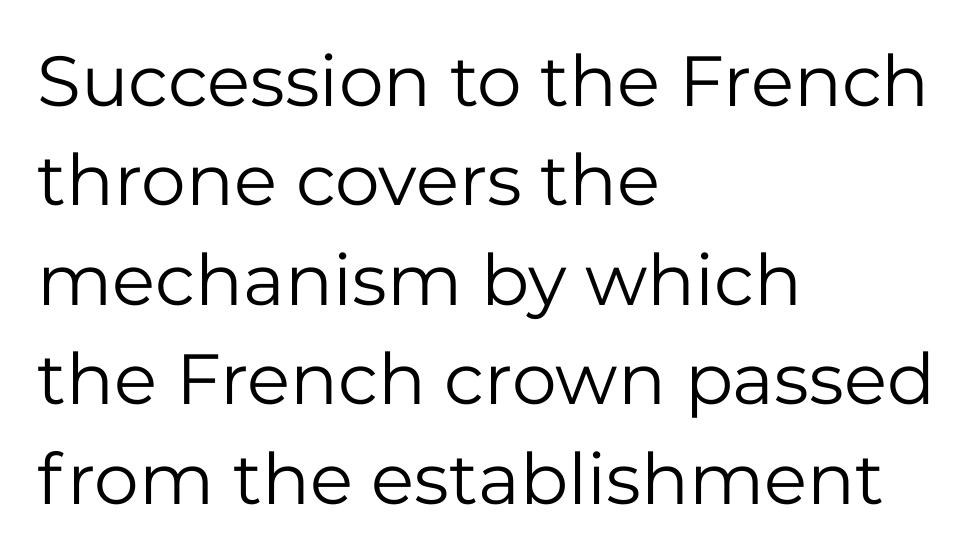
Q: Is the text bold? A: No.
Q: Is the text italic (slanted)? A: No, it is upright.
Q: Is the typeface a serif or a sans-serif typeface? A: Sans-serif.
Q: Is the text underlined? A: No.
Q: How is the paragraph aligned? A: Left-aligned.
Q: Is the spacing between letters normal or unusually wide? A: Normal.
Q: Is the spacing between lines tight, normal or loose? A: Normal.
Q: Width (condensed, normal, or wide)? A: Normal.
Q: Stroke contrast? A: Low.
Q: x-height? A: Medium.
Q: Monospaced? A: No.
